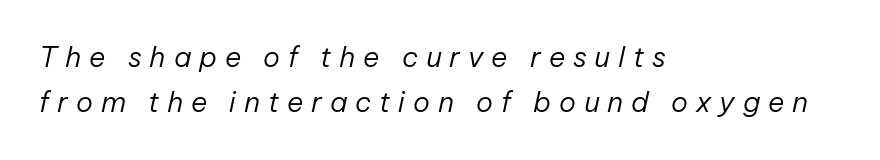
The image shows 28 px regular-weight type, italic (leaning right); set left-aligned, normal line spacing (1.62x), unusually wide letter spacing (+0.28 em), not underlined; low stroke contrast and a medium x-height.
